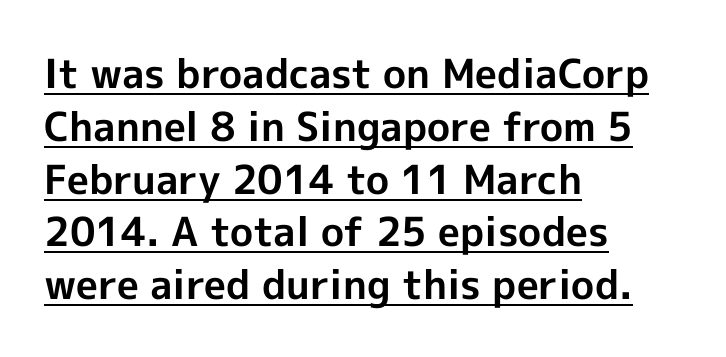
The image shows 40 px bold sans-serif type, upright; set left-aligned, normal line spacing (1.32x), normal letter spacing, underlined; a medium x-height.
